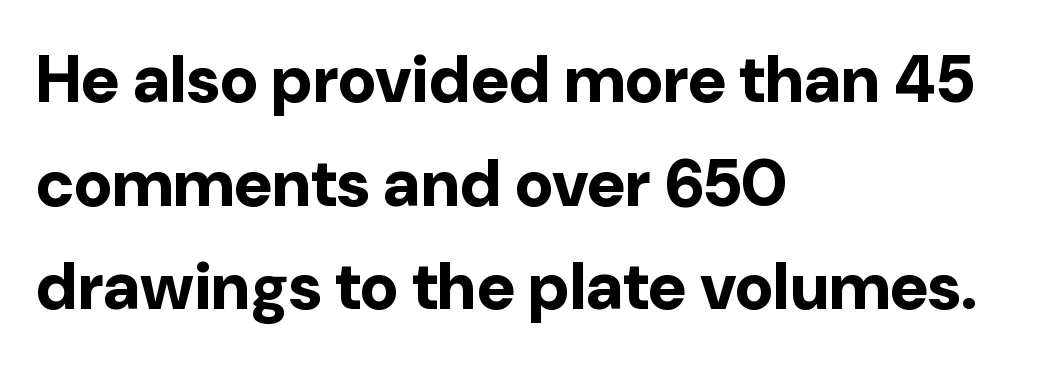
Q: Is the text bold? A: Yes.
Q: Is the text italic (slanted)? A: No, it is upright.
Q: Is the typeface a serif or a sans-serif typeface? A: Sans-serif.
Q: Is the text underlined? A: No.
Q: How is the paragraph aligned? A: Left-aligned.
Q: Is the spacing between letters normal or unusually wide? A: Normal.
Q: Is the spacing between lines tight, normal or loose? A: Normal.
Q: Width (condensed, normal, or wide)? A: Normal.
Q: Stroke contrast? A: Low.
Q: x-height? A: Medium.
Q: Monospaced? A: No.
